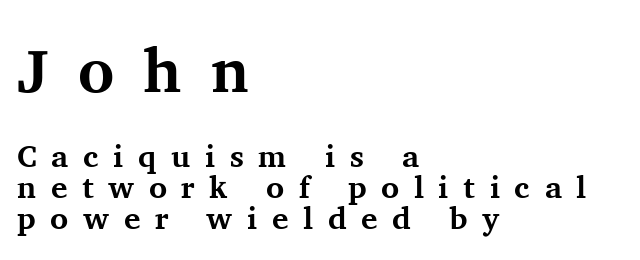
{"serif": "yes", "italic": "no", "bold": "yes", "weight": "bold", "width": "normal", "stroke_contrast": "medium", "x_height": "medium", "monospaced": "no", "underline": "no", "align": "left", "line_spacing": "tight", "line_spacing_ratio": 1.0, "letter_spacing": "wide", "letter_spacing_em": 0.47, "larger_block": "first", "size_ratio": 2.0, "glyph_px": 62}
